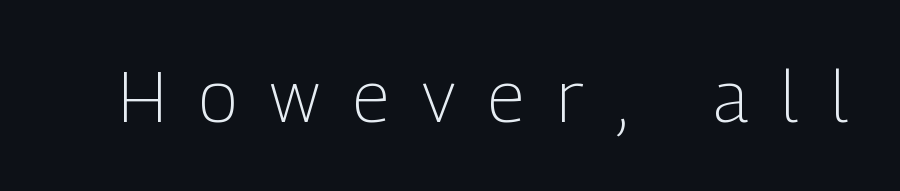
{"serif": "no", "italic": "no", "bold": "no", "weight": "light", "width": "condensed", "stroke_contrast": "low", "x_height": "medium", "monospaced": "no", "underline": "no", "letter_spacing": "wide", "letter_spacing_em": 0.46, "glyph_px": 72}
